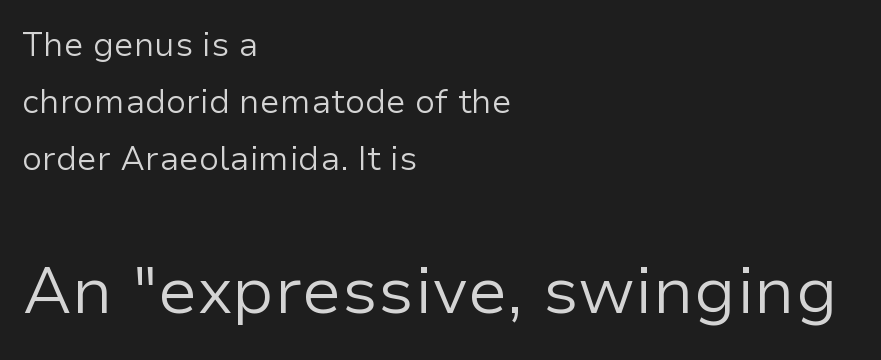
Q: Is the text bold? A: No.
Q: Is the text italic (slanted)? A: No, it is upright.
Q: Is the typeface a serif or a sans-serif typeface? A: Sans-serif.
Q: Is the text underlined? A: No.
Q: How is the paragraph aligned? A: Left-aligned.
Q: Is the spacing between letters normal or unusually wide? A: Normal.
Q: Which block of text is set in a larger size, the first (top) or the second (bottom)? A: The second (bottom) one.
Q: Width (condensed, normal, or wide)? A: Normal.
Q: Stroke contrast? A: Low.
Q: x-height? A: Medium.
Q: Monospaced? A: No.
